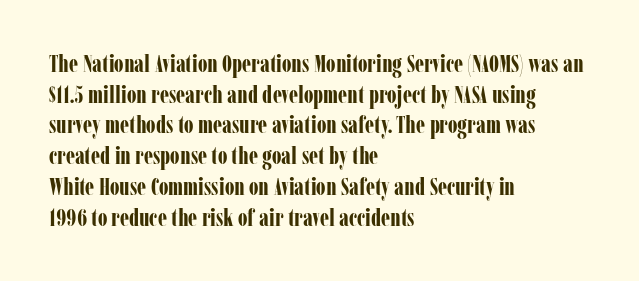
{"italic": "no", "bold": "yes", "underline": "no", "align": "left", "line_spacing": "normal", "line_spacing_ratio": 1.28, "letter_spacing": "normal", "letter_spacing_em": 0.0, "glyph_px": 24}
